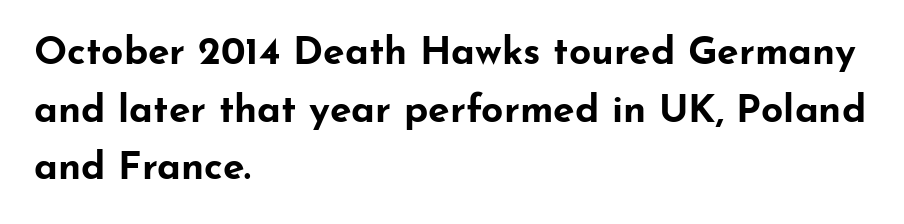
{"serif": "no", "italic": "no", "bold": "yes", "weight": "bold", "width": "wide", "stroke_contrast": "low", "x_height": "small", "monospaced": "no", "underline": "no", "align": "left", "line_spacing": "normal", "line_spacing_ratio": 1.48, "letter_spacing": "normal", "letter_spacing_em": 0.0, "glyph_px": 39}
